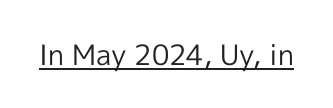
Summary of weight: not heavy and not bold. The passage shown is typed in a proportional face where columns would drift. Ordinary non-slanted type is in use. The face used here is a sans, in the tradition of grotesques and geometrics.
